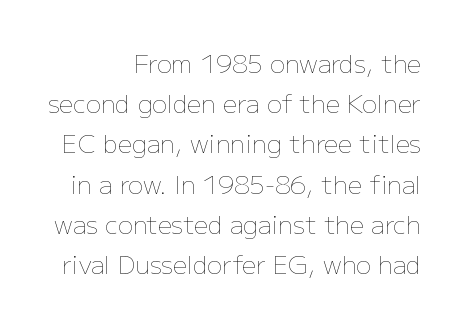
{"italic": "no", "bold": "no", "underline": "no", "line_spacing": "normal", "line_spacing_ratio": 1.61, "letter_spacing": "normal", "letter_spacing_em": 0.0, "glyph_px": 25}
